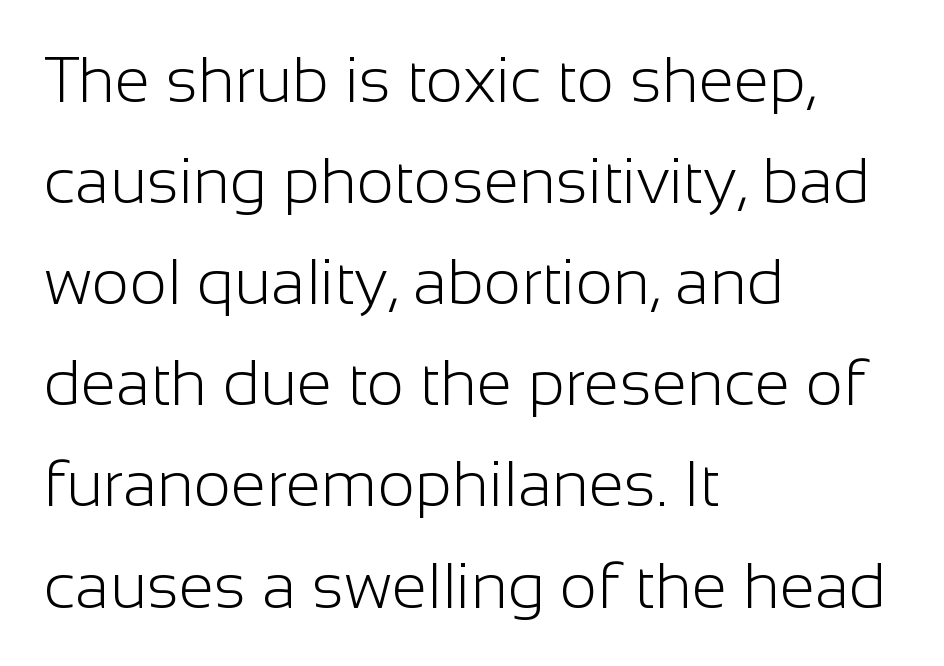
A bare baseline throughout the passage. These lines are rendered in a variable-pitch font. The paragraph has a hard left edge and a soft right edge. Bold? No — there's no thickening of the strokes. This is the regular roman posture of the typeface. Evenly set lines give the paragraph a standard silhouette.
